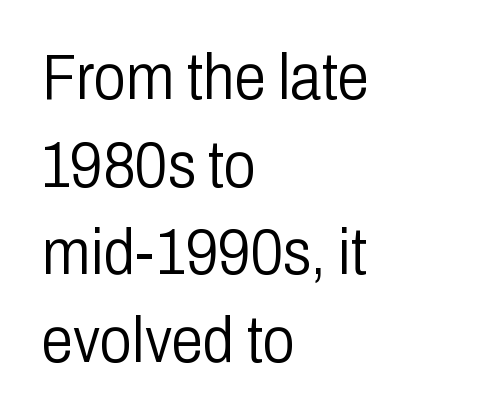
Weight: in the light-to-regular range. What kind of face is this? One without serifs — a sans. A roman cut, with each character standing at attention. Leading matches the norm, producing a regular column. Short and long lines alike share a common starting point at left. The horizontal fit of the characters is conventional and even.
